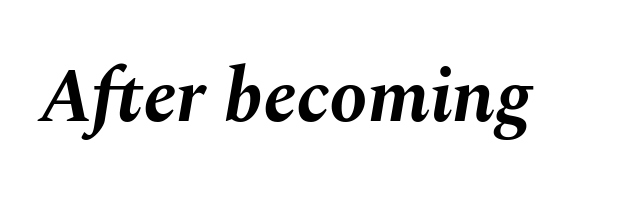
The image shows 76 px bold type, italic (leaning right); set normal letter spacing, not underlined; medium stroke contrast and a medium x-height.
